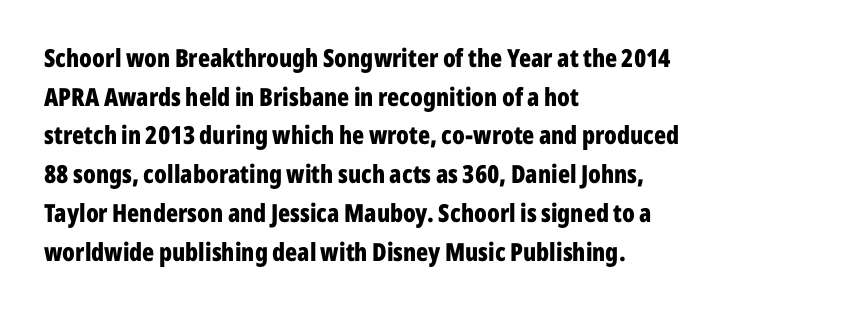
Q: Is the text bold? A: Yes.
Q: Is the text italic (slanted)? A: No, it is upright.
Q: Is the text underlined? A: No.
Q: How is the paragraph aligned? A: Left-aligned.
Q: Is the spacing between letters normal or unusually wide? A: Normal.
Q: Is the spacing between lines tight, normal or loose? A: Normal.
